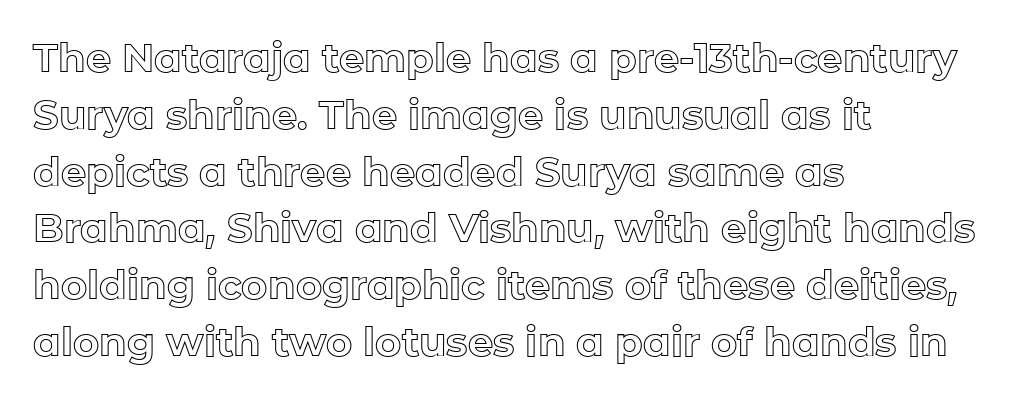
Note the varied advance widths — an 'i' is clearly narrower than an 'm'. Each row of text sits above clean, open space. The type is set solid horizontally, with unmodified tracking. The letters stand upright; this is a roman face. If you measured baseline to baseline, you'd find a middling distance. Short and long lines alike share a common starting point at left.
